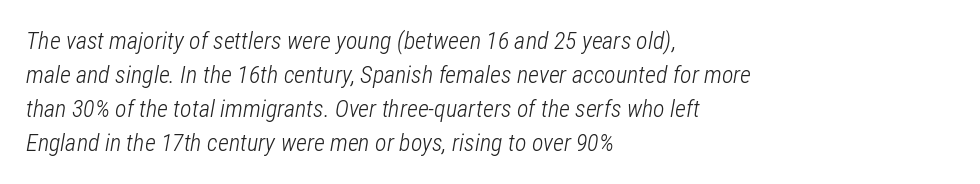
The image shows 24 px text type, italic (leaning right); set left-aligned, normal line spacing (1.42x), normal letter spacing, not underlined.
